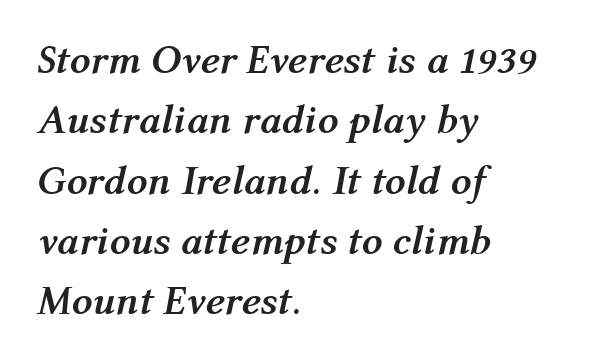
Q: Is the text bold? A: Yes.
Q: Is the text italic (slanted)? A: Yes, it leans right by about 12 degrees.
Q: Is the text underlined? A: No.
Q: How is the paragraph aligned? A: Left-aligned.
Q: Is the spacing between letters normal or unusually wide? A: Normal.
Q: Is the spacing between lines tight, normal or loose? A: Normal.
Q: Width (condensed, normal, or wide)? A: Normal.
Q: Stroke contrast? A: Medium.
Q: x-height? A: Medium.
Q: Monospaced? A: No.
